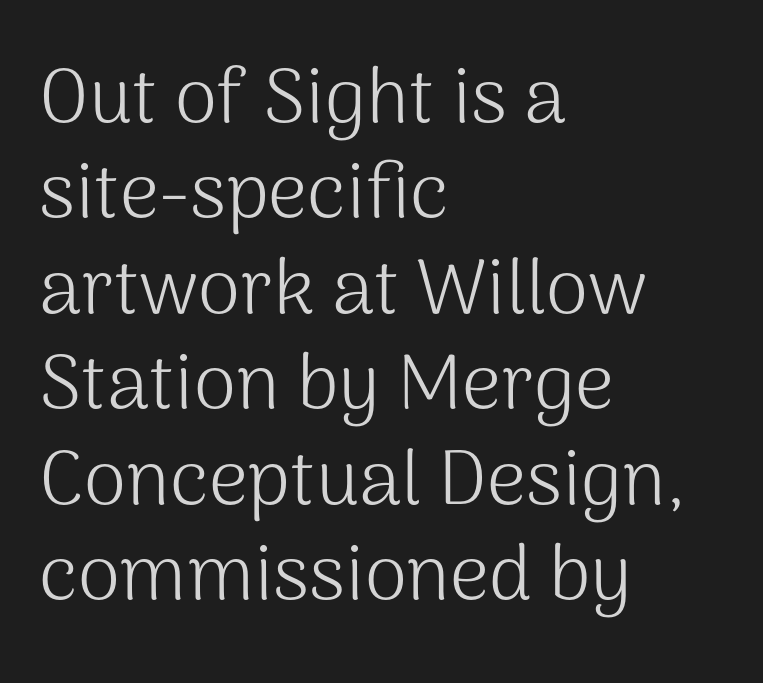
Spacing verdict: proportional, widths tailored to each character. Heaviness? Minimal to ordinary, like unemphasized prose. Rule under the text: the space is simply empty. The compositor pushed each line to the left boundary. The typography opts for an upright posture over an oblique one. Type style note: lacks serifs.
